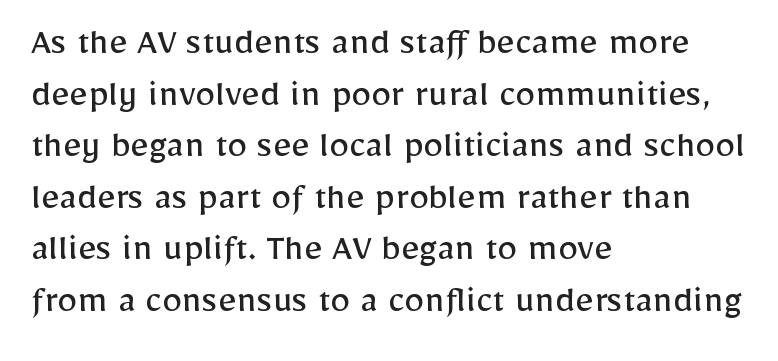
Type style note: lacks serifs. Regular leading. Upright lettering throughout. Which margin do the lines hug? The left one — the right edge is uneven.
